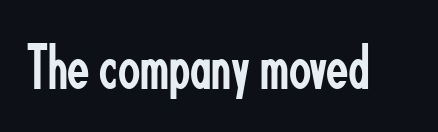
Q: Is the text bold? A: No.
Q: Is the text italic (slanted)? A: No, it is upright.
Q: Is the typeface a serif or a sans-serif typeface? A: Sans-serif.
Q: Is the text underlined? A: No.
Q: Is the spacing between letters normal or unusually wide? A: Normal.
Q: Width (condensed, normal, or wide)? A: Condensed.
Q: Stroke contrast? A: Low.
Q: x-height? A: Small.
Q: Monospaced? A: No.
